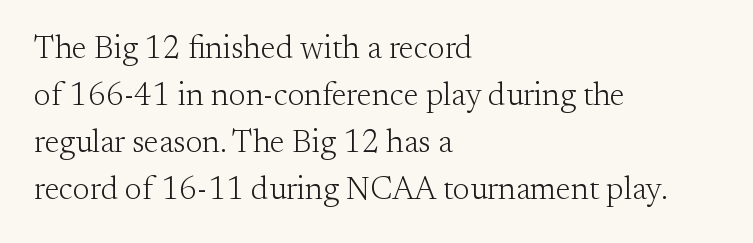
In CSS terms this would be text-align: left. The letterforms sit at book weight or below. Just letters on the line, the space beneath them empty. A typesetter would mark this as roman, not italic.
